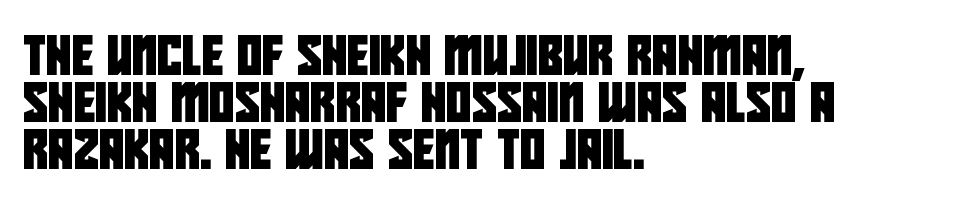
The type is set solid horizontally, with unmodified tracking. Unlike a traditional serif, this face leaves its strokes unadorned. Check the space under the baseline: it is left empty. Is the block centered? No — it sits flush against the left margin. Character widths vary here, with narrow letters taking less room than wide ones.
